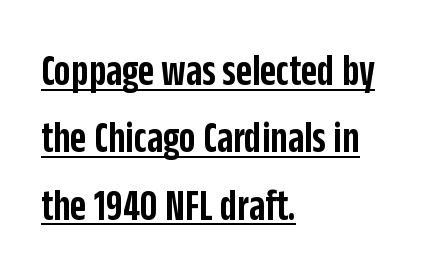
The letters advance in unequal steps, a hallmark of proportional type. Descenders here cross a horizontal rule under the line. The letters are semibold — heavier than regular but short of a full bold. The paragraph shown leans on its left margin. Does the leading feel generous? No, just average.
